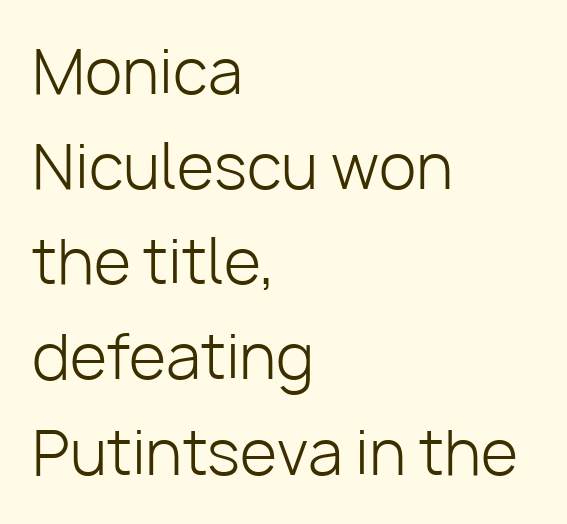
{"serif": "no", "italic": "no", "bold": "no", "weight": "light", "width": "normal", "stroke_contrast": "low", "x_height": "medium", "monospaced": "no", "underline": "no", "align": "left", "line_spacing": "normal", "line_spacing_ratio": 1.56, "letter_spacing": "normal", "letter_spacing_em": 0.0, "glyph_px": 61}
